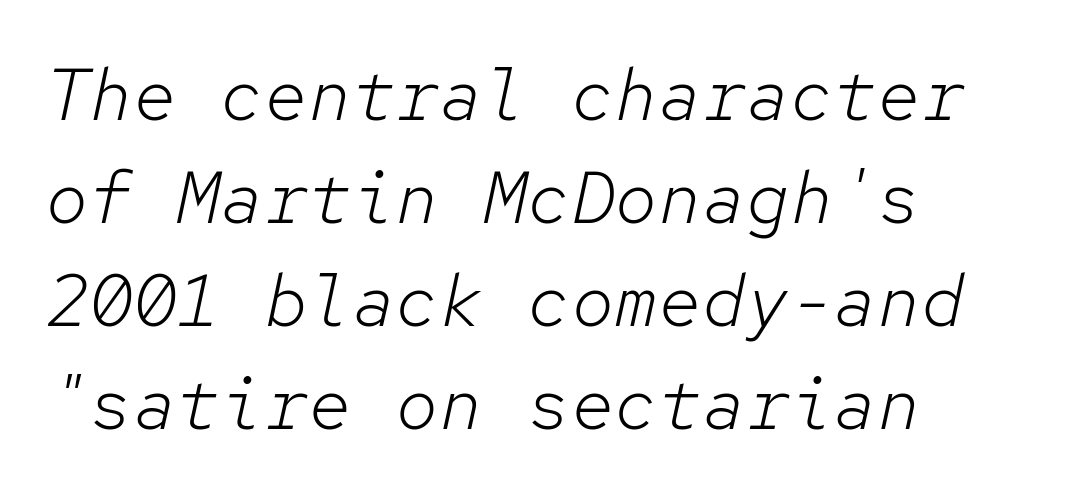
Q: Is the text bold? A: No.
Q: Is the text italic (slanted)? A: Yes, it leans right by about 12 degrees.
Q: Is the text underlined? A: No.
Q: How is the paragraph aligned? A: Left-aligned.
Q: Is the spacing between letters normal or unusually wide? A: Normal.
Q: Is the spacing between lines tight, normal or loose? A: Normal.
Q: Width (condensed, normal, or wide)? A: Normal.
Q: Stroke contrast? A: Low.
Q: x-height? A: Medium.
Q: Monospaced? A: Yes.
